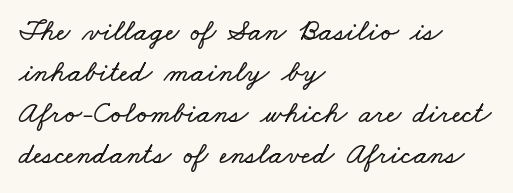
The image shows 30 px wide type; set left-aligned, normal line spacing (1.37x), normal letter spacing, not underlined; low stroke contrast and a small x-height.
